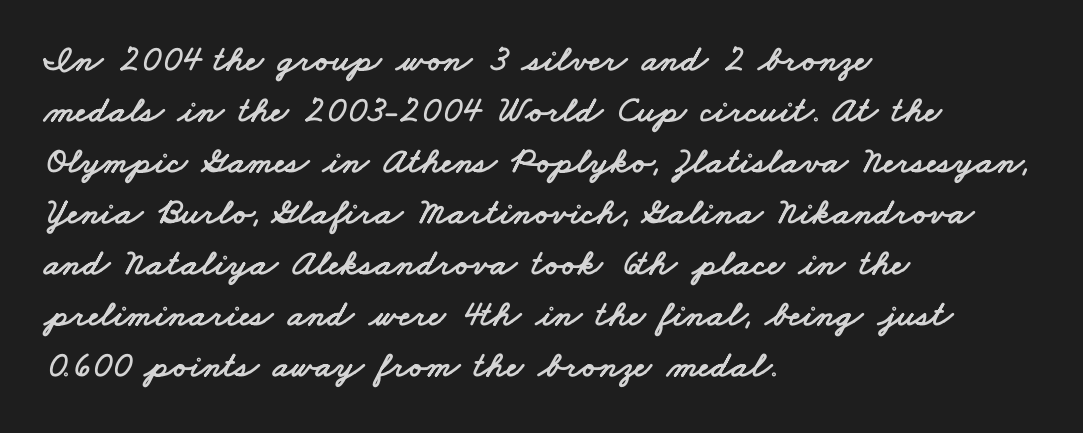
Q: Is the typeface a serif or a sans-serif typeface? A: Sans-serif.
Q: Is the text underlined? A: No.
Q: How is the paragraph aligned? A: Left-aligned.
Q: Is the spacing between letters normal or unusually wide? A: Normal.
Q: Is the spacing between lines tight, normal or loose? A: Normal.
Q: Width (condensed, normal, or wide)? A: Wide.
Q: Stroke contrast? A: Low.
Q: x-height? A: Small.
Q: Monospaced? A: No.
